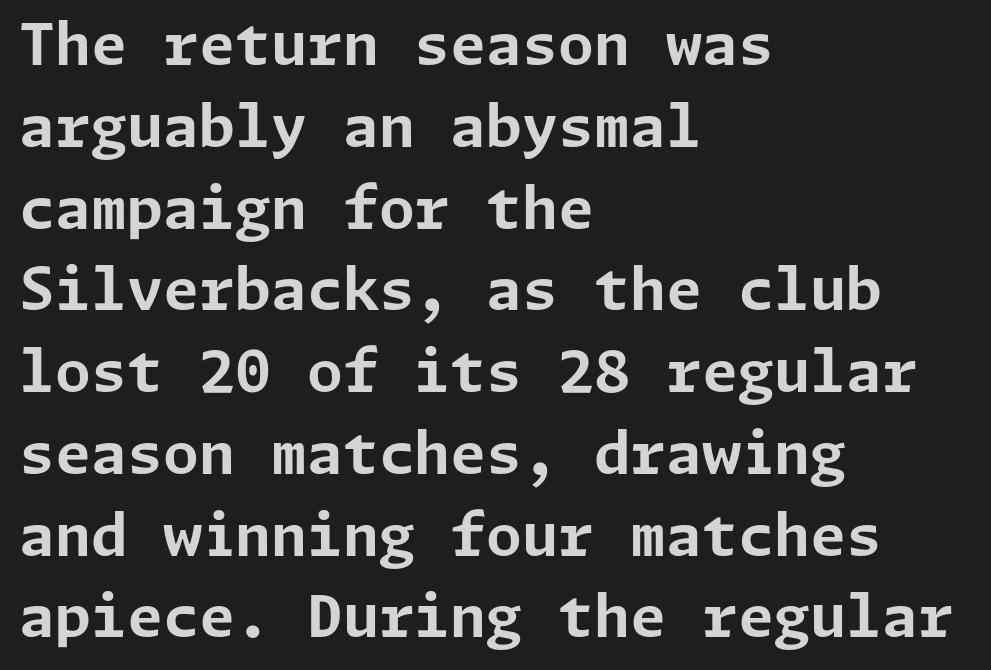
Q: Is the text bold? A: Yes.
Q: Is the text italic (slanted)? A: No, it is upright.
Q: Is the typeface a serif or a sans-serif typeface? A: Sans-serif.
Q: Is the text underlined? A: No.
Q: How is the paragraph aligned? A: Left-aligned.
Q: Is the spacing between letters normal or unusually wide? A: Normal.
Q: Is the spacing between lines tight, normal or loose? A: Normal.
Q: Width (condensed, normal, or wide)? A: Normal.
Q: Stroke contrast? A: Low.
Q: x-height? A: Medium.
